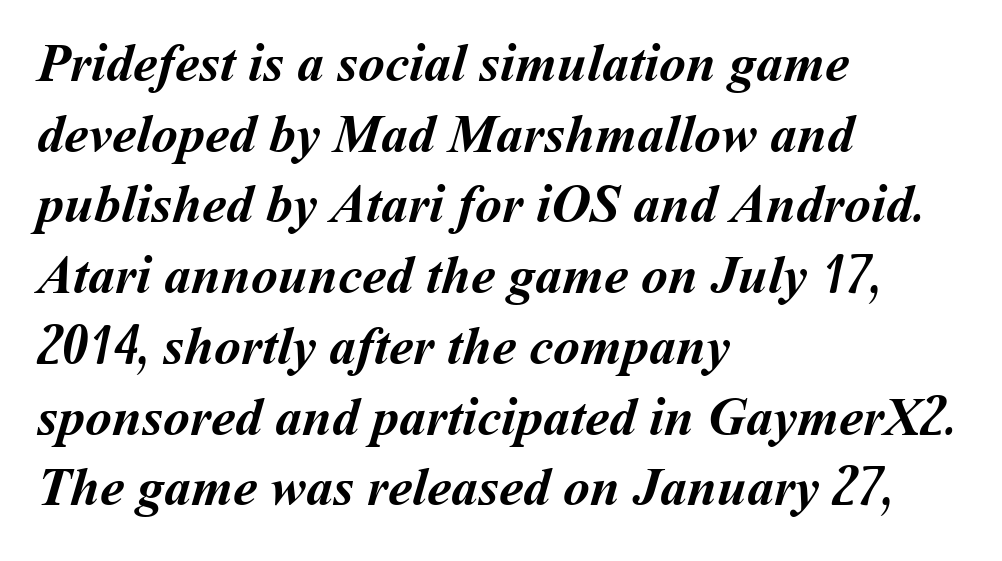
Q: Is the text bold? A: Yes.
Q: Is the text underlined? A: No.
Q: How is the paragraph aligned? A: Left-aligned.
Q: Is the spacing between letters normal or unusually wide? A: Normal.
Q: Is the spacing between lines tight, normal or loose? A: Normal.
Q: Width (condensed, normal, or wide)? A: Normal.
Q: Stroke contrast? A: Medium.
Q: x-height? A: Medium.
Q: Monospaced? A: No.
